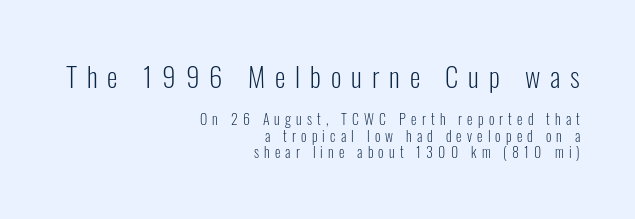
The image shows 27 px text type, upright; set right-aligned, line spacing 1.18x, unusually wide letter spacing (+0.37 em), not underlined; the first (top) block is 1.93x larger.
